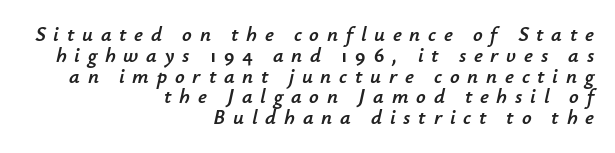
Q: Is the text italic (slanted)? A: Yes, it leans right by about 12 degrees.
Q: Is the text underlined? A: No.
Q: How is the paragraph aligned? A: Right-aligned.
Q: Is the spacing between letters normal or unusually wide? A: Unusually wide.
Q: Is the spacing between lines tight, normal or loose? A: Tight.
